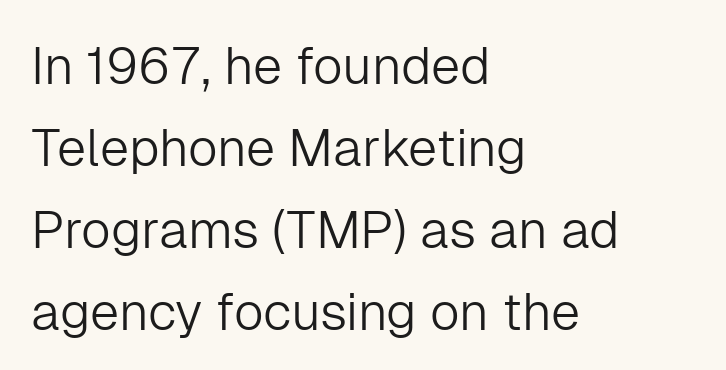
The image shows 52 px light sans-serif type, upright; set left-aligned, normal line spacing (1.58x), normal letter spacing, not underlined; low stroke contrast and a medium x-height.
